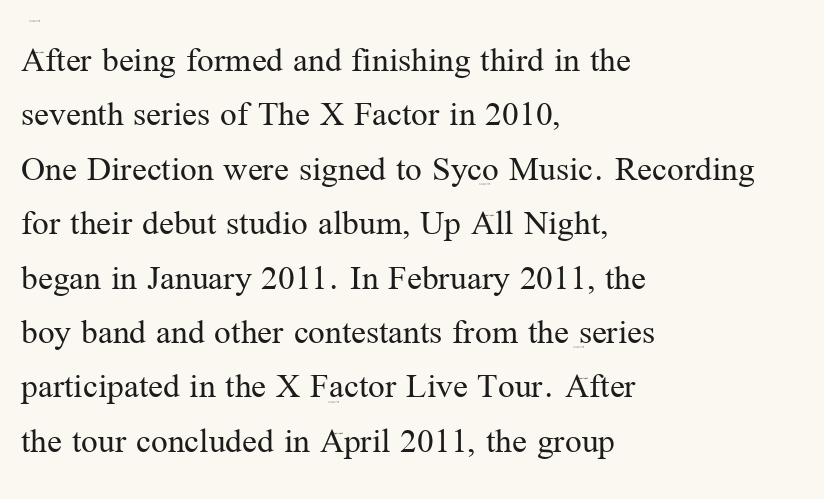
This is not heavy type; no bold has been used. No italicization has been applied; the sample stays upright. Varying glyph widths throughout — classic text-font behaviour. The lines sit at an ordinary, default distance from one another.
